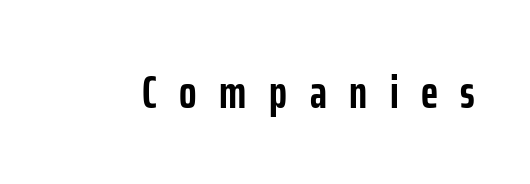
{"serif": "no", "italic": "no", "bold": "yes", "weight": "semibold", "width": "condensed", "stroke_contrast": "low", "x_height": "medium", "monospaced": "no", "underline": "no", "letter_spacing": "wide", "letter_spacing_em": 0.49, "glyph_px": 46}
